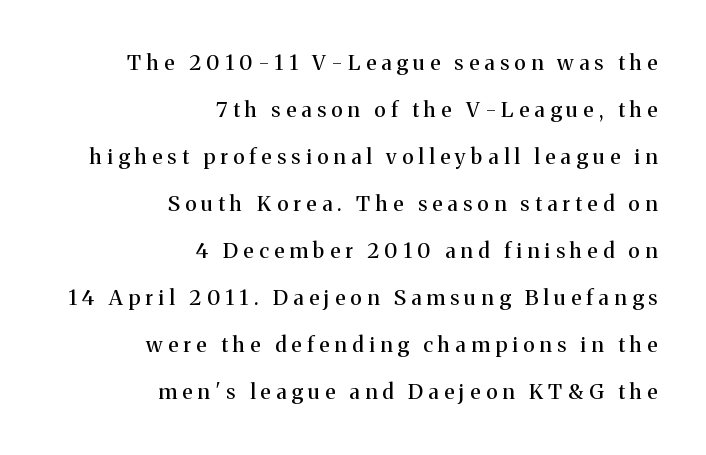
Q: Is the text italic (slanted)? A: No, it is upright.
Q: Is the text underlined? A: No.
Q: How is the paragraph aligned? A: Right-aligned.
Q: Is the spacing between letters normal or unusually wide? A: Unusually wide.
Q: Is the spacing between lines tight, normal or loose? A: Loose.
